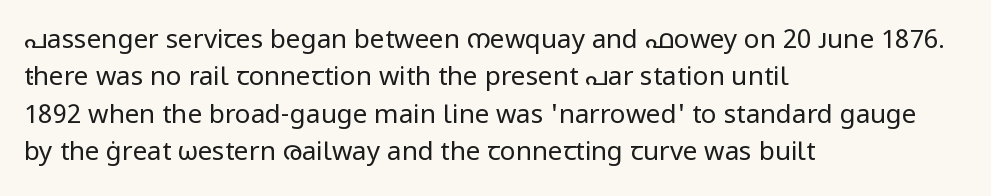
Q: Is the text bold? A: No.
Q: Is the text italic (slanted)? A: No, it is upright.
Q: Is the text underlined? A: No.
Q: How is the paragraph aligned? A: Left-aligned.
Q: Is the spacing between letters normal or unusually wide? A: Normal.
Q: Is the spacing between lines tight, normal or loose? A: Normal.
